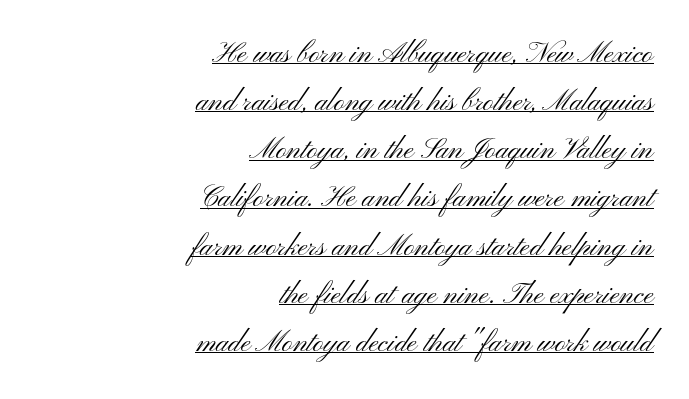
The typeface has the unassuming heft of standard copy or less. Short note: letters normally spaced. Are there feet on the stems? There aren't — it's a sans. Descenders here cross a horizontal rule under the line.
